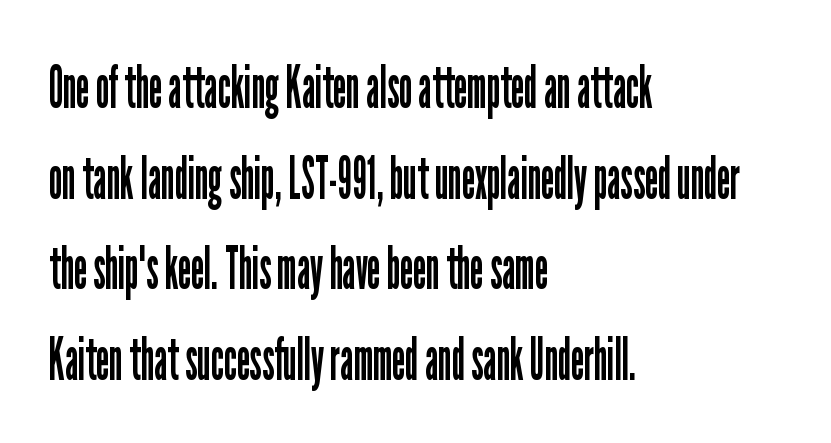
The image shows 60 px regular-weight, condensed sans-serif type, upright; set left-aligned, normal line spacing (1.51x), normal letter spacing, not underlined; low stroke contrast and a medium x-height.
